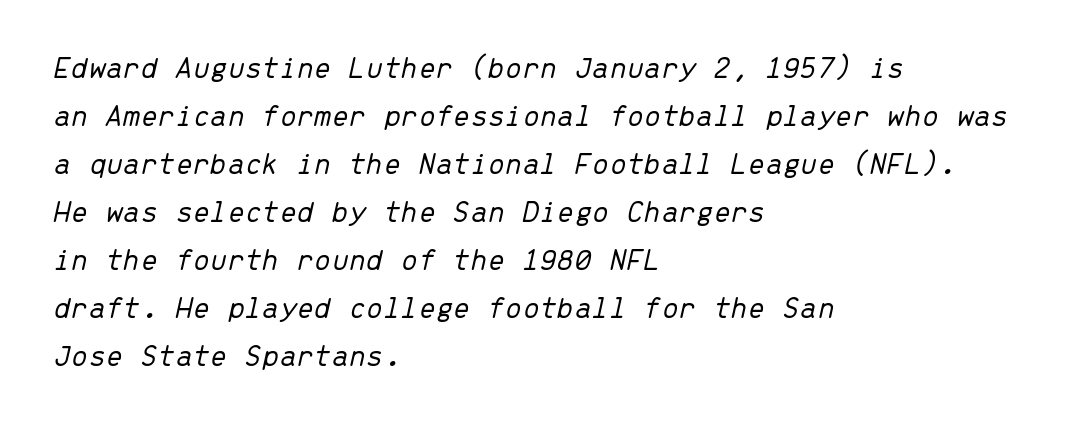
{"italic": "yes", "lean": "right", "slant_degrees": 13, "bold": "no", "weight": "light", "width": "normal", "stroke_contrast": "low", "x_height": "medium", "monospaced": "yes", "underline": "no", "align": "left", "line_spacing": "normal", "line_spacing_ratio": 1.55, "letter_spacing": "normal", "letter_spacing_em": 0.0, "glyph_px": 31}
